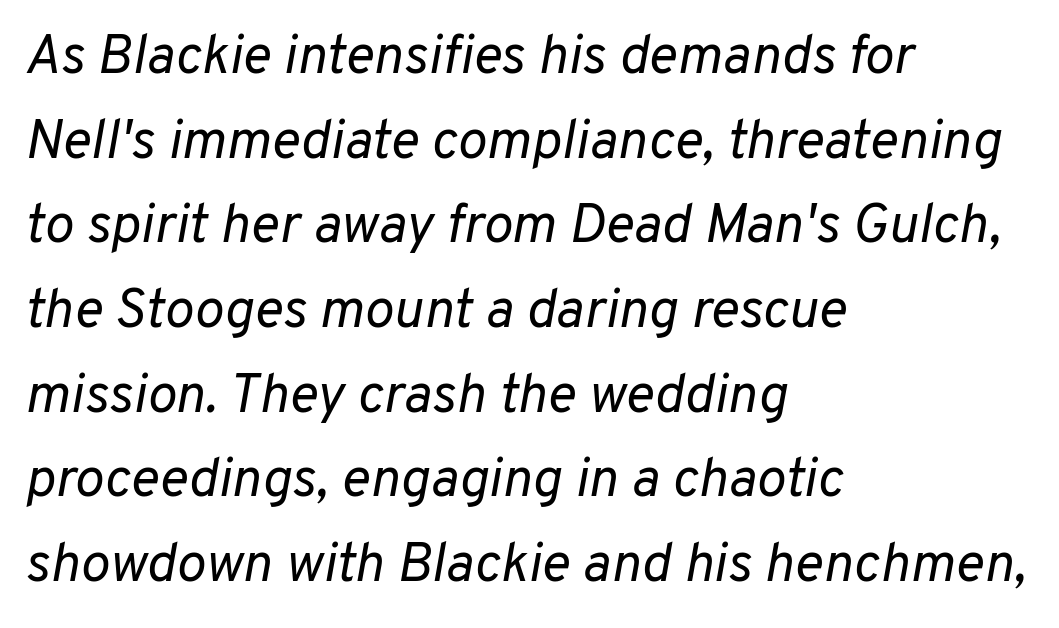
The text carries the slant typical of an italic or oblique font. Descender tails drop into unmarked territory. This sample uses plain, unmodified letter spacing. Baseline-to-baseline distance is the conventional proportion of letter height. Every row of glyphs begins at an identical x-position on the left. Is the stroke heavy? The answer is a plain regular-or-lighter.
